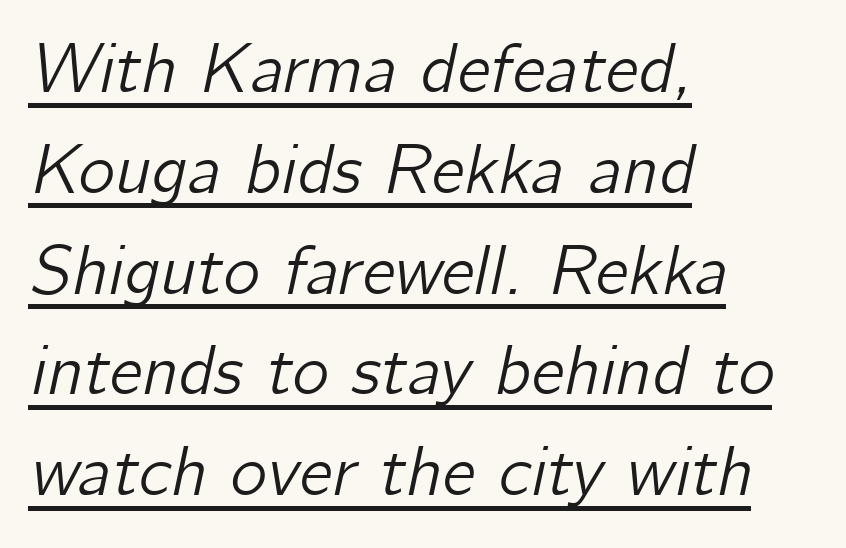
Q: Is the text italic (slanted)? A: Yes, it leans right by about 12 degrees.
Q: Is the text underlined? A: Yes.
Q: How is the paragraph aligned? A: Left-aligned.
Q: Is the spacing between letters normal or unusually wide? A: Normal.
Q: Is the spacing between lines tight, normal or loose? A: Normal.
Q: Width (condensed, normal, or wide)? A: Normal.
Q: Stroke contrast? A: Low.
Q: x-height? A: Medium.
Q: Monospaced? A: No.
